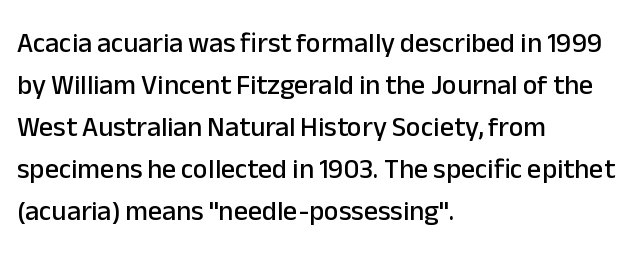
The image shows 28 px sans-serif type, upright; set left-aligned, normal line spacing (1.5x), normal letter spacing, not underlined; low stroke contrast and a medium x-height.
